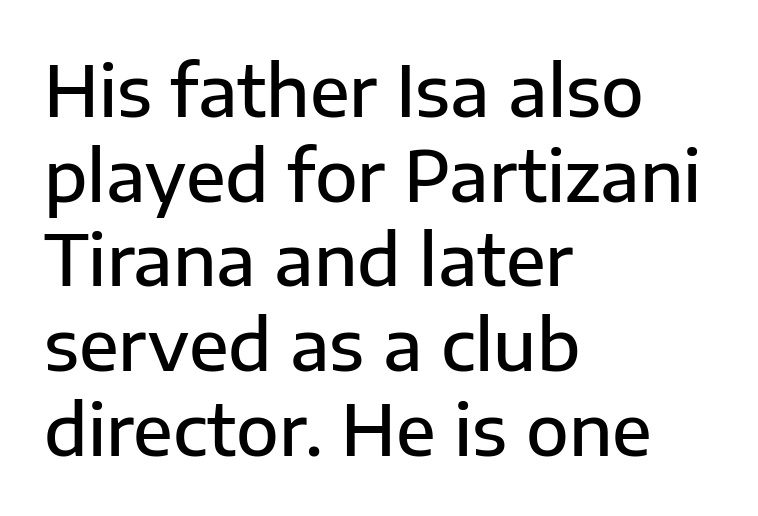
Q: Is the text bold? A: Semi-bold.
Q: Is the text italic (slanted)? A: No, it is upright.
Q: Is the typeface a serif or a sans-serif typeface? A: Sans-serif.
Q: Is the text underlined? A: No.
Q: How is the paragraph aligned? A: Left-aligned.
Q: Is the spacing between letters normal or unusually wide? A: Normal.
Q: Width (condensed, normal, or wide)? A: Normal.
Q: Stroke contrast? A: Low.
Q: x-height? A: Medium.
Q: Monospaced? A: No.
